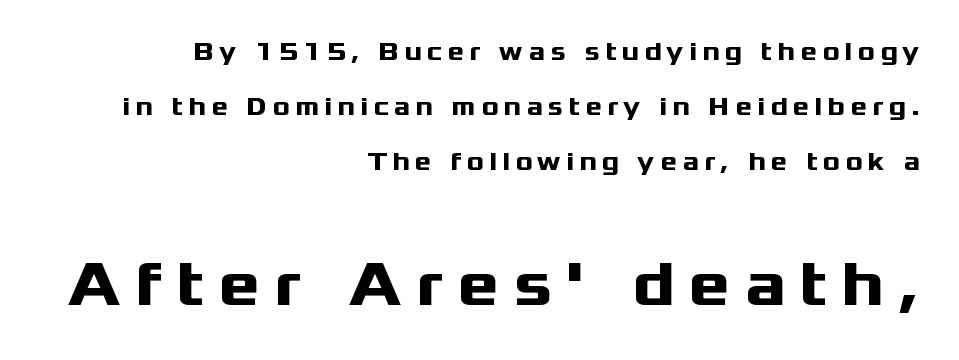
{"serif": "no", "italic": "no", "bold": "yes", "weight": "heavy", "width": "wide", "stroke_contrast": "medium", "x_height": "medium", "monospaced": "no", "underline": "no", "align": "right", "line_spacing": "loose", "line_spacing_ratio": 2.2, "letter_spacing": "wide", "letter_spacing_em": 0.22, "larger_block": "second", "size_ratio": 2.52, "glyph_px": 63}
